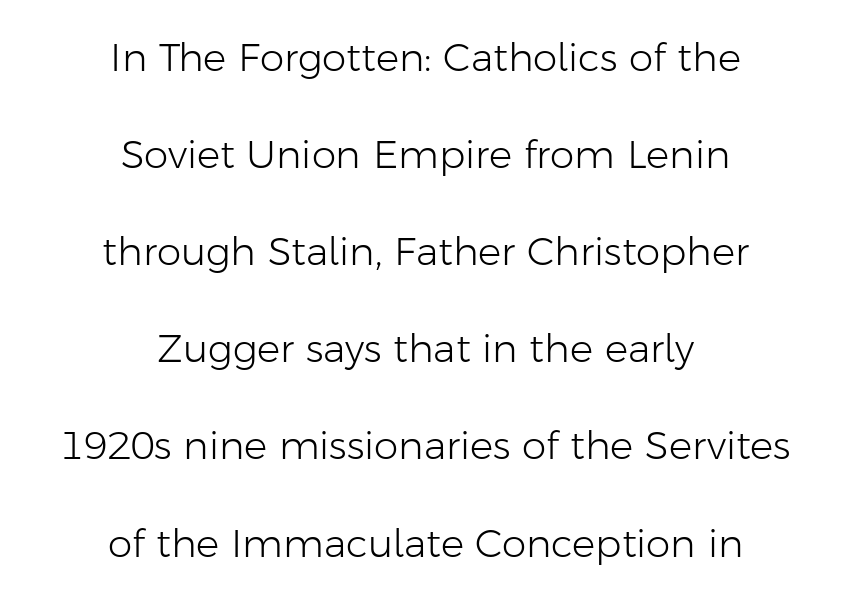
Letter spacing: default. The typesetter chose a symmetrical, centered arrangement here. If you drew a line through each stem, it would be perfectly vertical. Decoration check: the copy has no underline. The face used here is proportionally spaced, like ordinary book or web type. The space between consecutive lines is lavish.
